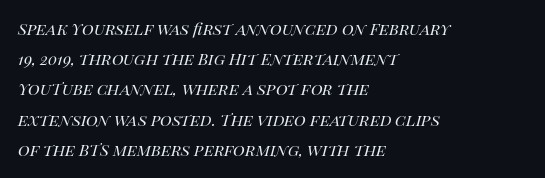
{"italic": "yes", "lean": "right", "slant_degrees": 14, "bold": "no", "underline": "no", "align": "left", "line_spacing": "normal", "line_spacing_ratio": 1.51, "letter_spacing": "normal", "letter_spacing_em": 0.0, "glyph_px": 20}
